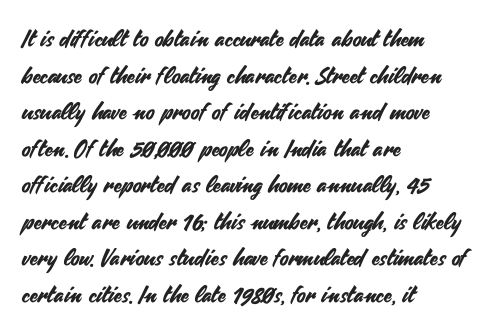
The image shows 23 px text type; set left-aligned, normal line spacing (1.59x), normal letter spacing, not underlined.
